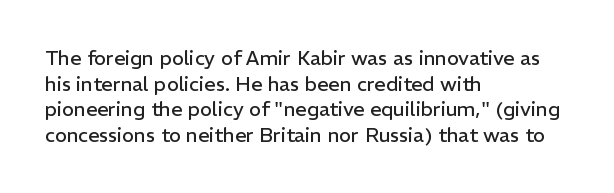
The weight would be labelled regular, book, light, or lighter still. Tall strokes in this sample are plumb rather than angled. These lines stack with their left ends in a neat column. Unmarked baselines from the first word to the last. Regular leading. A typesetter would call this zero additional tracking.
